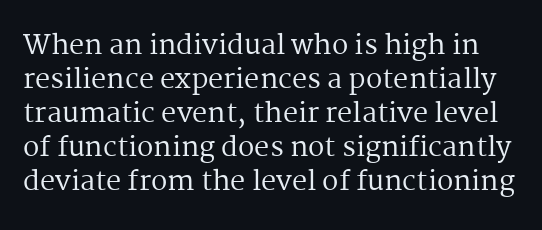
Q: Is the text bold? A: No.
Q: Is the text italic (slanted)? A: No, it is upright.
Q: Is the text underlined? A: No.
Q: Is the spacing between letters normal or unusually wide? A: Normal.
Q: Is the spacing between lines tight, normal or loose? A: Normal.
